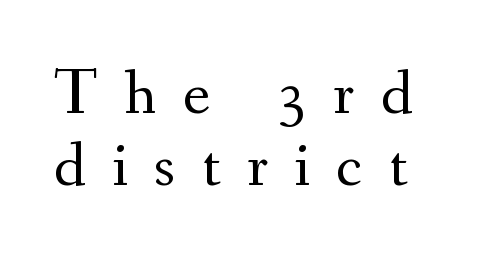
{"serif": "yes", "italic": "no", "bold": "no", "weight": "regular", "width": "normal", "stroke_contrast": "medium", "x_height": "small", "monospaced": "no", "underline": "no", "line_spacing": "tight", "line_spacing_ratio": 1.12, "letter_spacing": "wide", "letter_spacing_em": 0.41, "glyph_px": 64}
